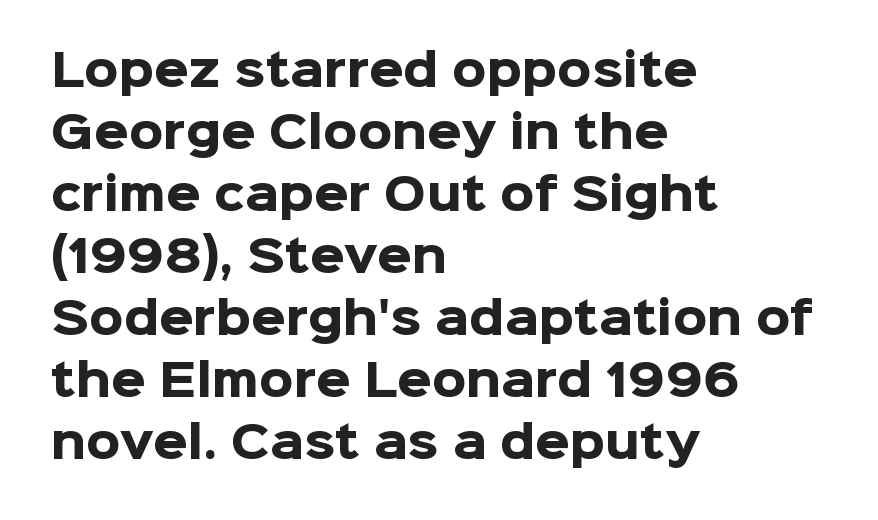
The image shows 44 px heavy sans-serif type, upright; set left-aligned, normal line spacing (1.41x), normal letter spacing, not underlined; low stroke contrast and a medium x-height.
